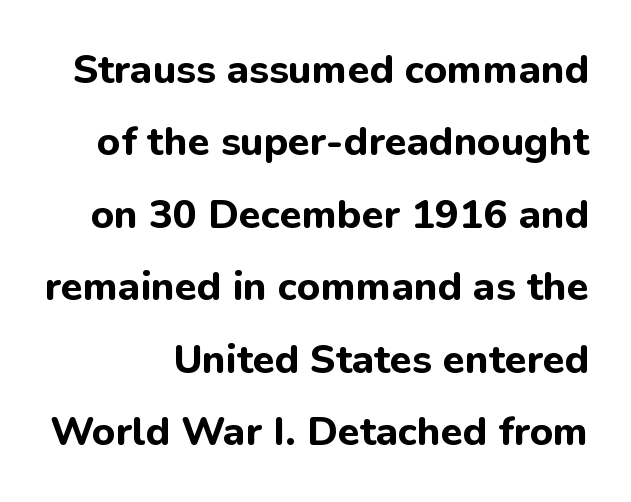
The image shows 40 px bold sans-serif type, upright; set line spacing 1.81x, normal letter spacing, not underlined; low stroke contrast and a medium x-height.
